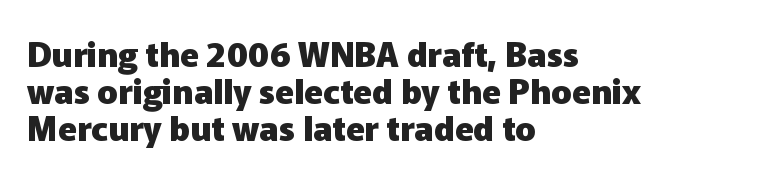
This sample uses plain, unmodified letter spacing. The text was rendered using a sans face with plain stroke endings. Characters remain perfectly vertical along every line. These words are printed bold, with thick strokes throughout. This sample has the flowing, uneven cadence of proportional lettering.
